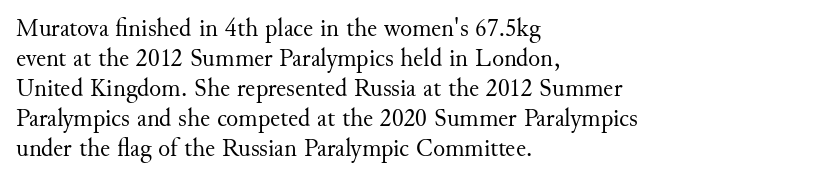
The image shows 25 px text type, upright; set left-aligned, line spacing 1.2x, normal letter spacing, not underlined.
